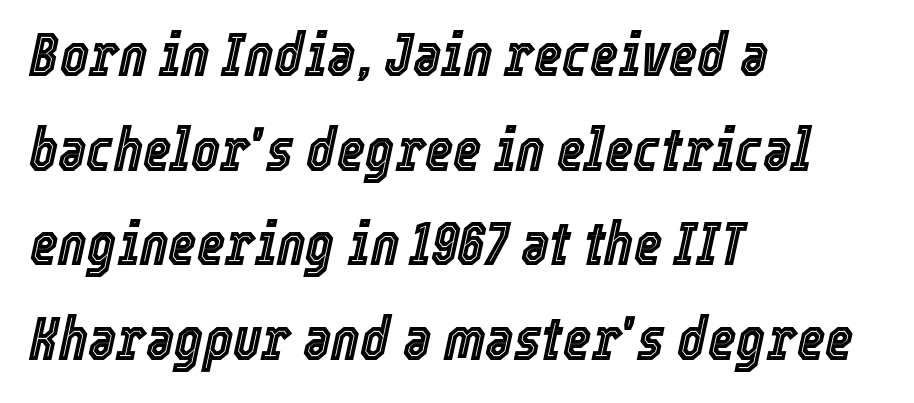
Q: Is the text italic (slanted)? A: Yes, it leans right by about 12 degrees.
Q: Is the text underlined? A: No.
Q: How is the paragraph aligned? A: Left-aligned.
Q: Is the spacing between letters normal or unusually wide? A: Normal.
Q: Is the spacing between lines tight, normal or loose? A: Normal.
Q: Width (condensed, normal, or wide)? A: Condensed.
Q: x-height? A: Medium.
Q: Monospaced? A: No.
